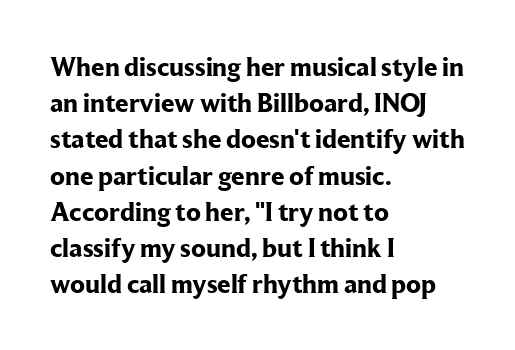
Does the weight exceed regular? Yes, all the way to bold. Inter-character spacing is left at the font's built-in metrics. If you drew a ruler down the left edge, every line would touch it. Only glyphs here, with clear space below each row. This sample keeps an unexceptional amount of space between lines.
